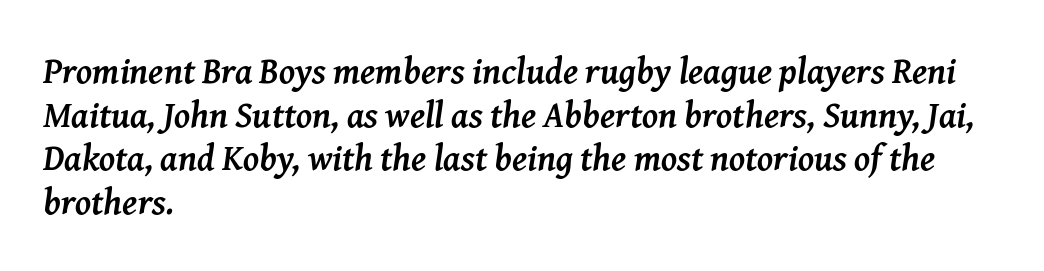
{"serif": "yes", "italic": "yes", "lean": "right", "slant_degrees": 8, "bold": "yes", "weight": "semibold", "width": "normal", "stroke_contrast": "medium", "x_height": "medium", "monospaced": "no", "underline": "no", "align": "left", "line_spacing_ratio": 1.21, "letter_spacing": "normal", "letter_spacing_em": 0.0, "glyph_px": 36}
